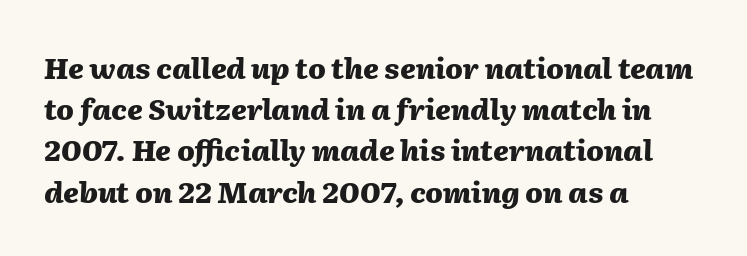
{"italic": "yes", "lean": "right", "slant_degrees": 2, "bold": "yes", "weight": "heavy", "width": "normal", "stroke_contrast": "medium", "x_height": "medium", "monospaced": "no", "underline": "no", "align": "left", "line_spacing": "normal", "line_spacing_ratio": 1.42, "letter_spacing": "normal", "letter_spacing_em": 0.0, "glyph_px": 29}
